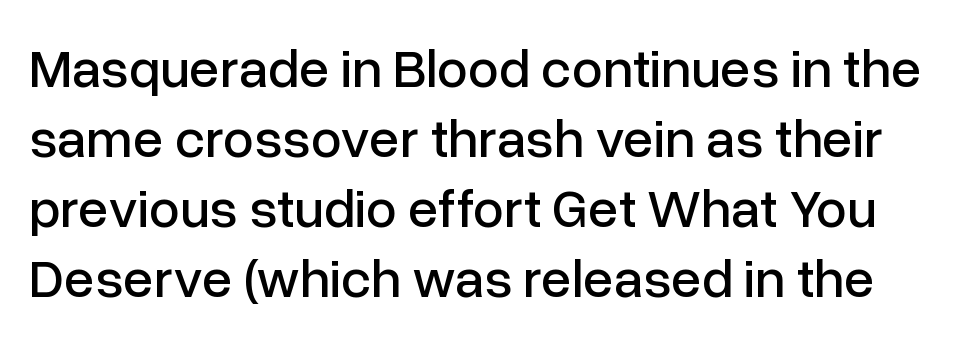
The image shows 55 px sans-serif type, upright; set normal line spacing (1.27x), normal letter spacing, not underlined; low stroke contrast and a medium x-height.
